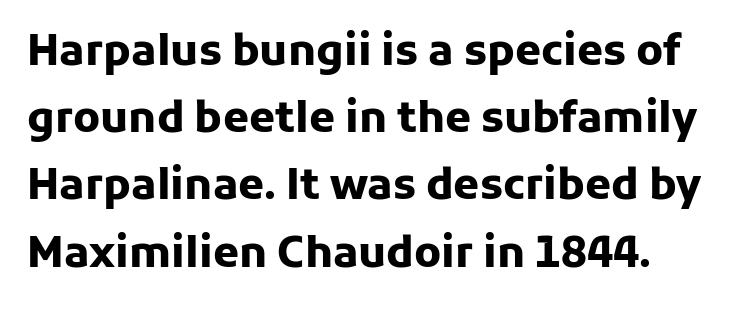
The image shows 42 px heavy sans-serif type, upright; set normal line spacing (1.6x), normal letter spacing, not underlined; low stroke contrast and a medium x-height.
